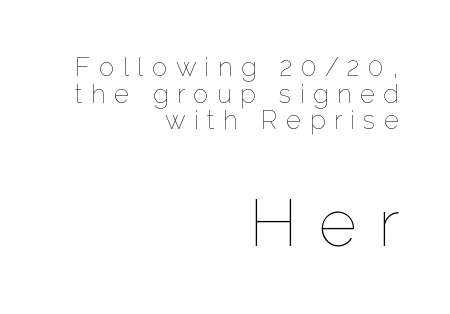
Q: Is the text bold? A: No.
Q: Is the text italic (slanted)? A: No, it is upright.
Q: Is the text underlined? A: No.
Q: How is the paragraph aligned? A: Right-aligned.
Q: Is the spacing between letters normal or unusually wide? A: Unusually wide.
Q: Is the spacing between lines tight, normal or loose? A: Tight.
Q: Which block of text is set in a larger size, the first (top) or the second (bottom)? A: The second (bottom) one.
Q: Width (condensed, normal, or wide)? A: Normal.
Q: Stroke contrast? A: Low.
Q: x-height? A: Medium.
Q: Monospaced? A: No.
